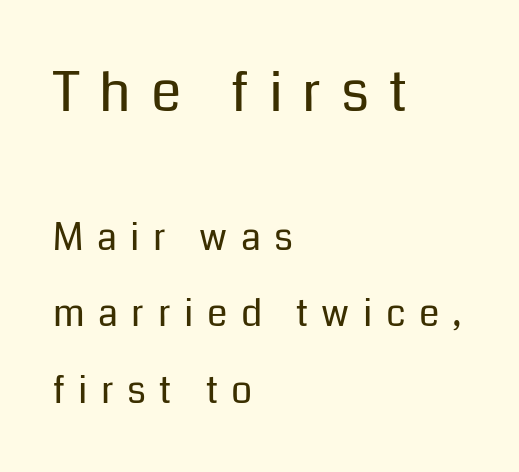
Q: Is the text bold? A: No.
Q: Is the text italic (slanted)? A: No, it is upright.
Q: Is the typeface a serif or a sans-serif typeface? A: Sans-serif.
Q: Is the text underlined? A: No.
Q: How is the paragraph aligned? A: Left-aligned.
Q: Is the spacing between letters normal or unusually wide? A: Unusually wide.
Q: Is the spacing between lines tight, normal or loose? A: Loose.
Q: Which block of text is set in a larger size, the first (top) or the second (bottom)? A: The first (top) one.
Q: Width (condensed, normal, or wide)? A: Normal.
Q: Stroke contrast? A: Low.
Q: x-height? A: Medium.
Q: Monospaced? A: No.
